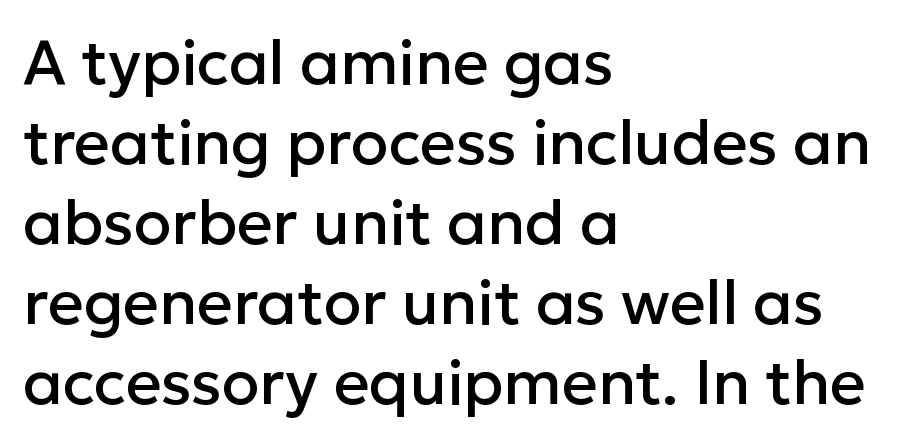
You could not count columns in this text — the font is proportionally spaced. Standard letterfit; no display-style spreading of the glyphs. Just letters on the line, the space beneath them empty. Reading down the block, your eye returns to a fixed left position each line.
